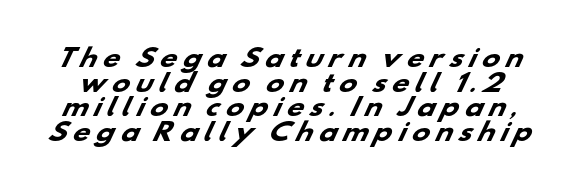
Quick note: interline space is minimal. The letters are spread apart with noticeably loose tracking. Bold? Absolutely — the strokes are thick and heavy. The area under the type is left untouched.
